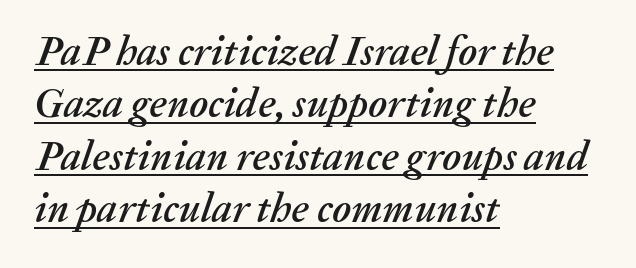
The font's italic variant was chosen for this text. This block has exactly the height ordinary leading produces. The typesetter chose a ragged-right arrangement here. Honestly, the underline is the first thing you notice here. Here the designer chose a conventional face with non-uniform glyph widths. No extra tracking has been applied to these lines.
